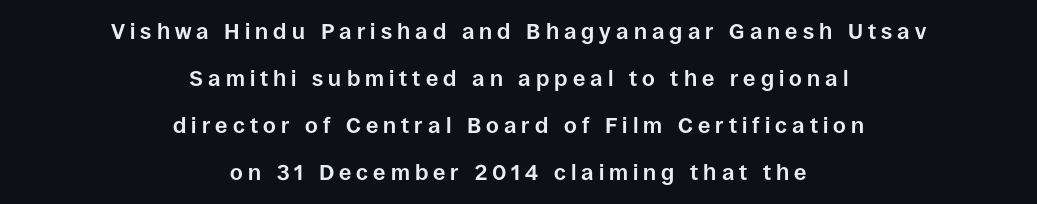
Q: Is the text bold? A: Yes.
Q: Is the text italic (slanted)? A: No, it is upright.
Q: Is the text underlined? A: No.
Q: How is the paragraph aligned? A: Centered.
Q: Is the spacing between letters normal or unusually wide? A: Unusually wide.
Q: Is the spacing between lines tight, normal or loose? A: Loose.
